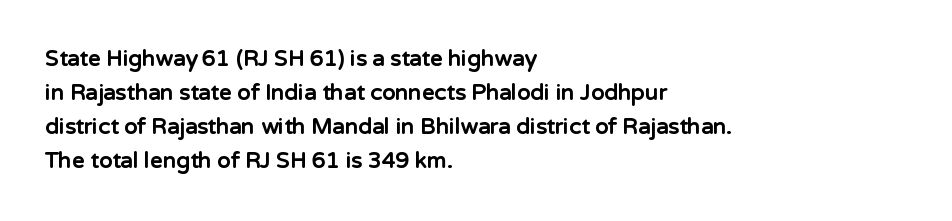
The image shows 22 px bold type, upright; set left-aligned, normal line spacing (1.55x), normal letter spacing, not underlined.
